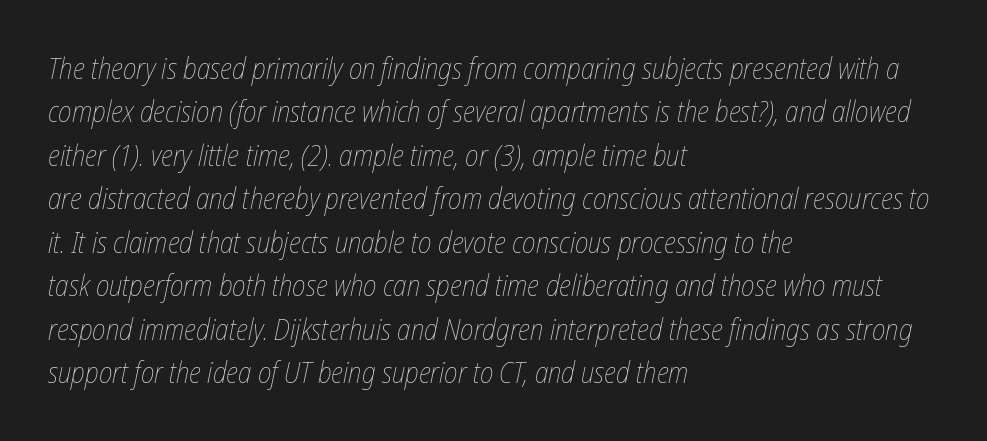
The image shows 29 px thin, condensed type, italic (leaning right); set left-aligned, normal line spacing (1.5x), normal letter spacing, not underlined; low stroke contrast and a medium x-height.
